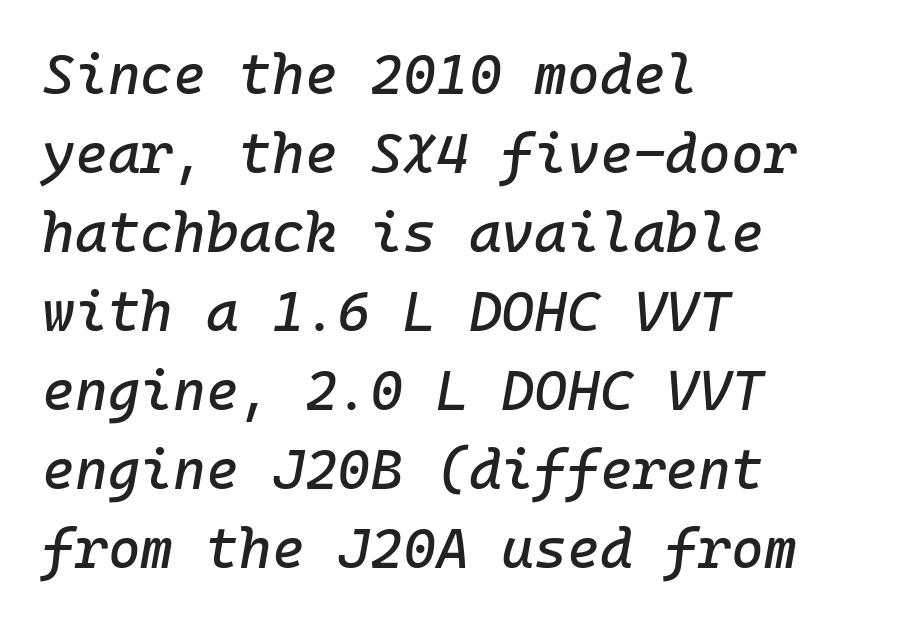
The image shows 56 px text type, italic (leaning right), monospaced; set left-aligned, normal line spacing (1.41x), normal letter spacing, not underlined; low stroke contrast and a medium x-height.
